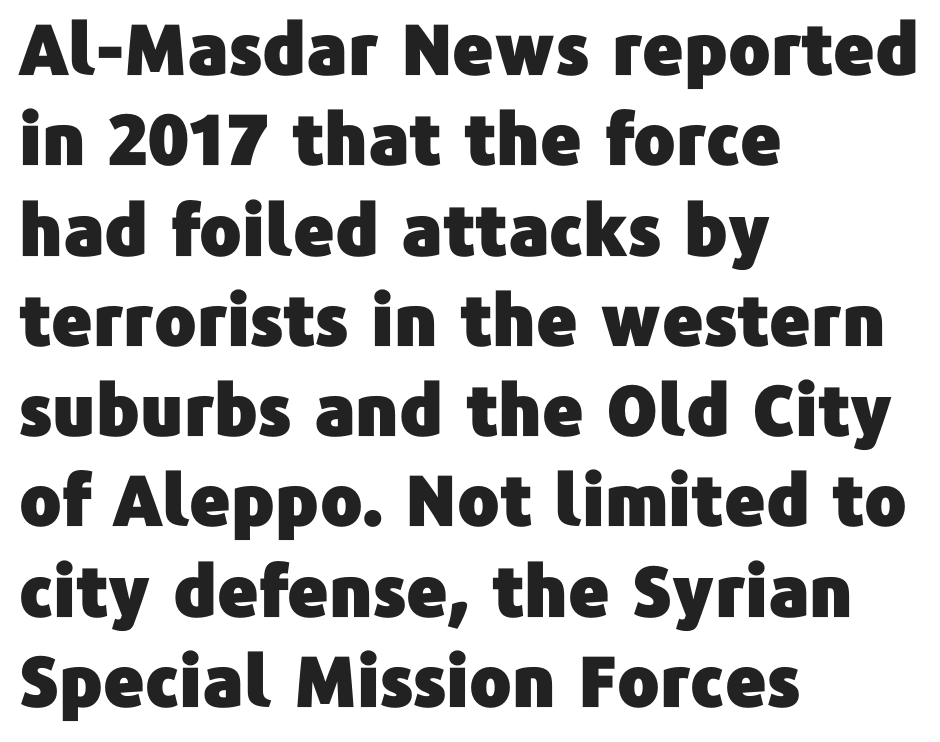
{"serif": "no", "italic": "no", "width": "normal", "stroke_contrast": "low", "x_height": "medium", "monospaced": "no", "underline": "no", "align": "left", "line_spacing": "normal", "line_spacing_ratio": 1.29, "letter_spacing": "normal", "letter_spacing_em": 0.0, "glyph_px": 70}
